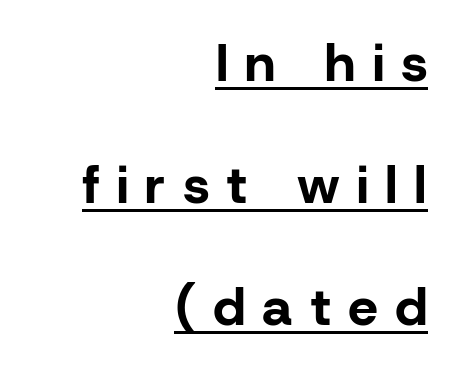
A typesetter would call this proportional, since set widths differ per character. One glance says open: line gaps are wider than usual. Typographically, this falls in the sans-serif category. Is the block centered? No — it sits flush against the right margin. Heavy-handed strokes throughout: this text is bold.
